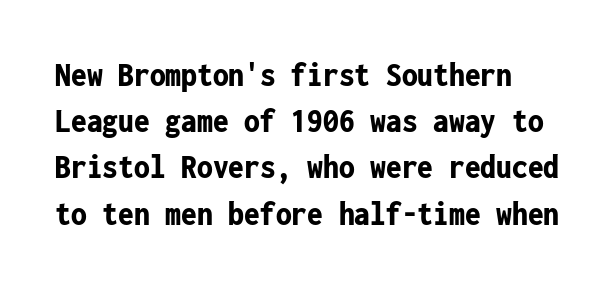
If you measured baseline to baseline, you'd find a middling distance. Do the letters lean? They stand straight. Heft: maximum for text — a bold. The glyphs are unaccompanied by any horizontal stroke below them. The font family rendered here belongs to the sans-serif group. The face used here is monospaced, like something from a code editor.
